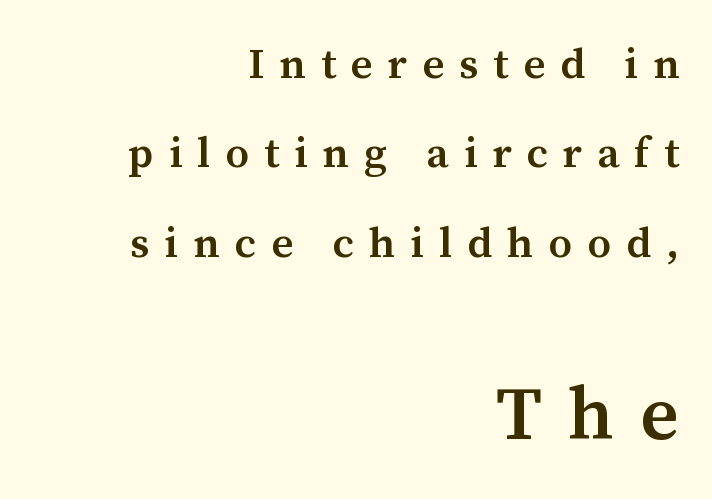
The line texture is sparse and dotted thanks to wide tracking. The leading is generous, giving the passage an open texture. The rag falls on the left side of this text block. Spacing verdict: proportional, widths tailored to each character.
